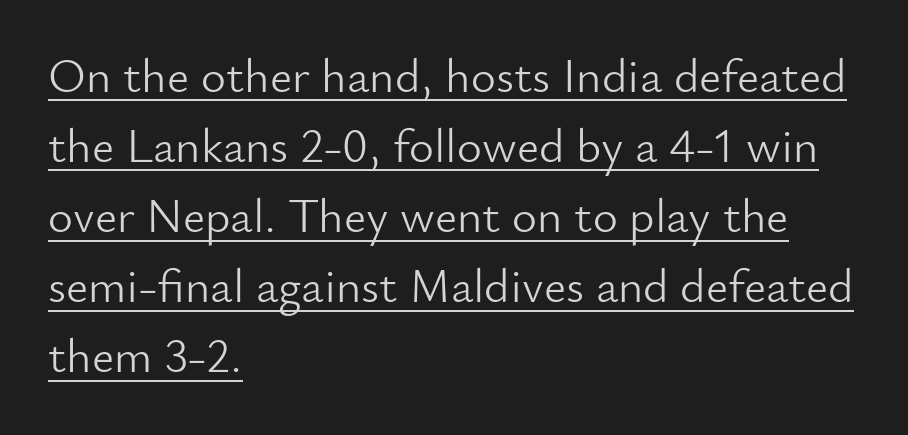
Q: Is the text bold? A: No.
Q: Is the text italic (slanted)? A: No, it is upright.
Q: Is the typeface a serif or a sans-serif typeface? A: Sans-serif.
Q: Is the text underlined? A: Yes.
Q: How is the paragraph aligned? A: Left-aligned.
Q: Is the spacing between letters normal or unusually wide? A: Normal.
Q: Is the spacing between lines tight, normal or loose? A: Normal.
Q: Width (condensed, normal, or wide)? A: Normal.
Q: Stroke contrast? A: Low.
Q: x-height? A: Small.
Q: Monospaced? A: No.
